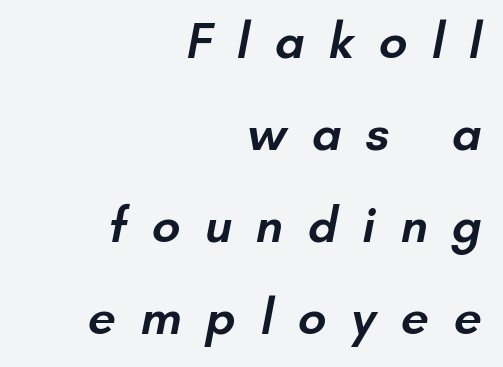
{"serif": "no", "bold": "semi", "weight": "semibold", "width": "normal", "stroke_contrast": "low", "x_height": "small", "monospaced": "no", "underline": "no", "align": "right", "line_spacing_ratio": 1.84, "letter_spacing": "wide", "letter_spacing_em": 0.49, "glyph_px": 50}
